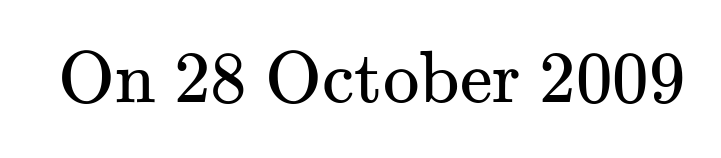
The string is rendered with underlining switched off. The tracking reads as untouched default to a designer's eye. Looks like regular typesetting: each glyph gets only the width it needs. The cut favours lightness, reaching ordinary text weight at its darkest. The font's upright variant was chosen for this text.
